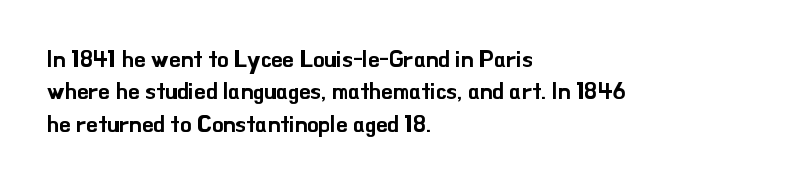
Q: Is the text italic (slanted)? A: No, it is upright.
Q: Is the text underlined? A: No.
Q: How is the paragraph aligned? A: Left-aligned.
Q: Is the spacing between letters normal or unusually wide? A: Normal.
Q: Is the spacing between lines tight, normal or loose? A: Normal.
